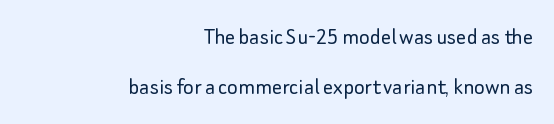
{"italic": "no", "bold": "no", "underline": "no", "align": "right", "line_spacing": "loose", "line_spacing_ratio": 2.02, "letter_spacing": "normal", "letter_spacing_em": 0.0, "glyph_px": 25}
